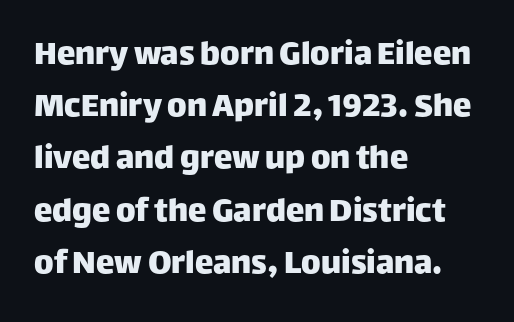
The image shows 37 px sans-serif type, upright; set left-aligned, normal line spacing (1.41x), normal letter spacing, not underlined; low stroke contrast and a large x-height.
